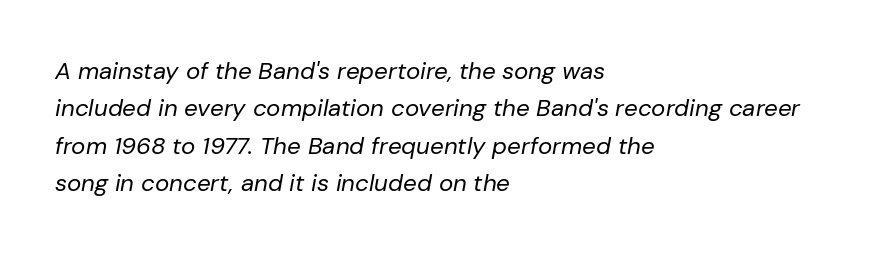
Letters have the restrained weight of plain body copy at most. Regarding leading, the lines here are spaced in the standard way. This rendering features lettering with no underline. Line beginnings align vertically; line endings do not. Honestly, the letter spacing is just normal — you wouldn't notice it.
